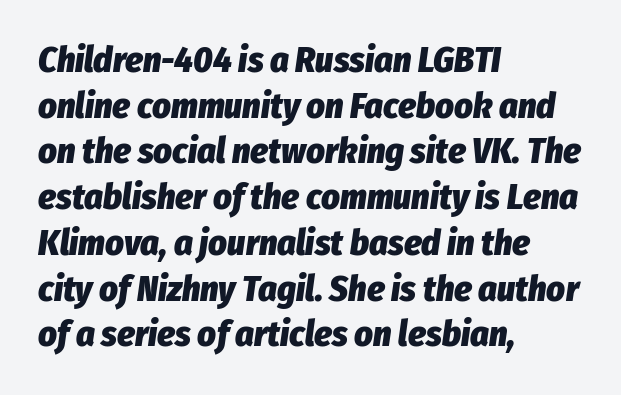
Stroke thickness is high; the sample reads as a true bold. This is oblique type, the kind used for emphasis or titles. How would I describe the line gaps? Plain and ordinary. These lines stack with their left ends in a neat column.
